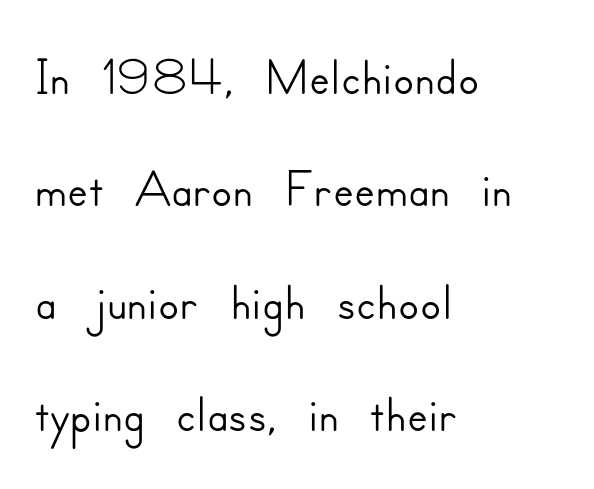
The block of text has a typical density, with ordinary space between rows. The space beneath each line is pristine and unruled. Characters remain perfectly vertical along every line. The font family rendered here belongs to the sans-serif group. Do the characters align in a grid? No, the font is proportional. This rendering uses left alignment, leaving the right contour irregular.
